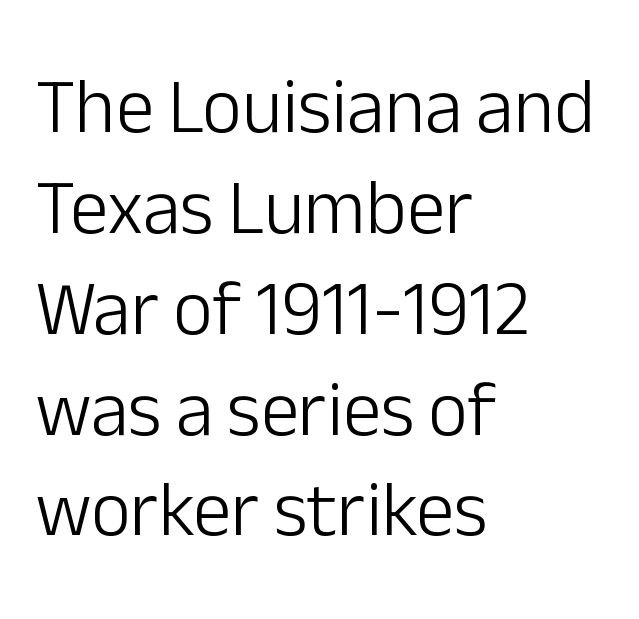
{"serif": "no", "italic": "no", "bold": "no", "weight": "light", "width": "normal", "stroke_contrast": "low", "x_height": "medium", "monospaced": "no", "underline": "no", "align": "left", "line_spacing": "normal", "line_spacing_ratio": 1.31, "letter_spacing": "normal", "letter_spacing_em": 0.0, "glyph_px": 77}
